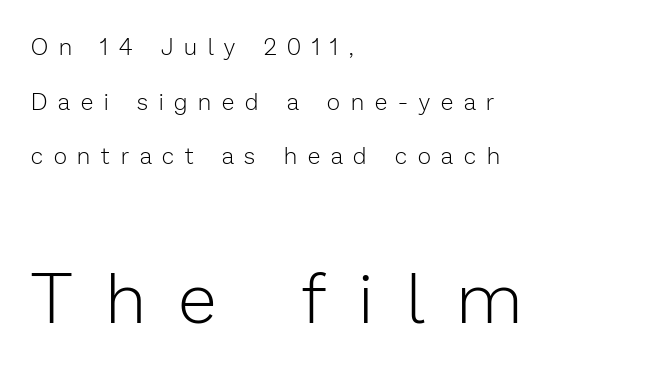
No letter is thick-stroked: the sample isn't bold. Line spacing here is loose. Decoration check: the copy has no underline. The rendering shows plain stroke endings on the letterforms — a sans-serif design.
